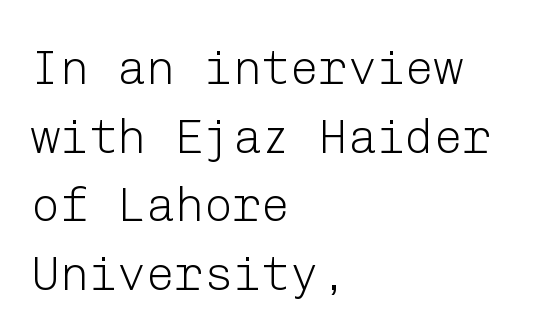
{"serif": "no", "italic": "no", "bold": "no", "weight": "light", "width": "normal", "stroke_contrast": "low", "x_height": "medium", "underline": "no", "align": "left", "line_spacing": "normal", "line_spacing_ratio": 1.43, "letter_spacing": "normal", "letter_spacing_em": 0.0, "glyph_px": 48}
